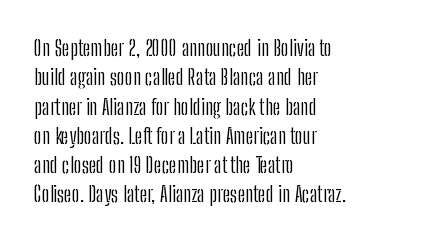
Caption: face not bold, strokes unweighted. Whoever set this chose a conventional vertical rhythm. This sample uses plain, unmodified letter spacing. The lettering stays uniformly vertical, giving the passage a roman look. Rule under the text: the space is simply empty.
